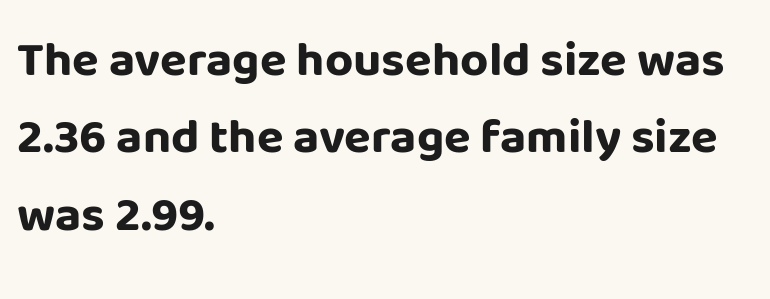
{"serif": "no", "italic": "no", "bold": "yes", "weight": "bold", "width": "normal", "stroke_contrast": "low", "x_height": "large", "monospaced": "no", "underline": "no", "align": "left", "line_spacing": "normal", "line_spacing_ratio": 1.58, "letter_spacing": "normal", "letter_spacing_em": 0.0, "glyph_px": 49}
